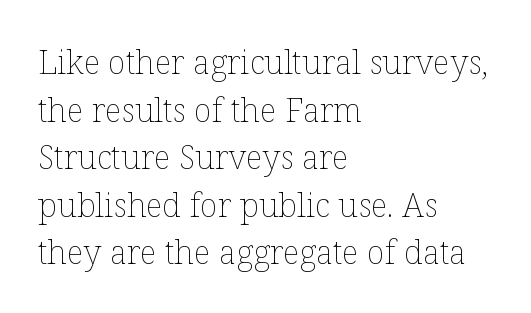
Q: Is the text bold? A: No.
Q: Is the text italic (slanted)? A: No, it is upright.
Q: Is the text underlined? A: No.
Q: How is the paragraph aligned? A: Left-aligned.
Q: Is the spacing between letters normal or unusually wide? A: Normal.
Q: Is the spacing between lines tight, normal or loose? A: Normal.
Q: Width (condensed, normal, or wide)? A: Normal.
Q: Stroke contrast? A: Low.
Q: x-height? A: Medium.
Q: Monospaced? A: No.
